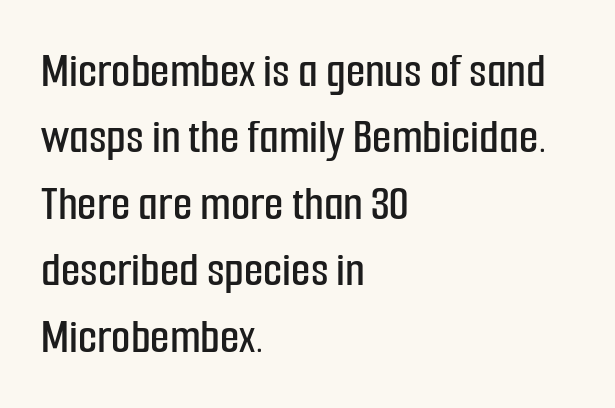
Q: Is the text italic (slanted)? A: No, it is upright.
Q: Is the typeface a serif or a sans-serif typeface? A: Sans-serif.
Q: Is the text underlined? A: No.
Q: How is the paragraph aligned? A: Left-aligned.
Q: Is the spacing between letters normal or unusually wide? A: Normal.
Q: Is the spacing between lines tight, normal or loose? A: Normal.
Q: Width (condensed, normal, or wide)? A: Condensed.
Q: Stroke contrast? A: Low.
Q: x-height? A: Medium.
Q: Monospaced? A: No.
